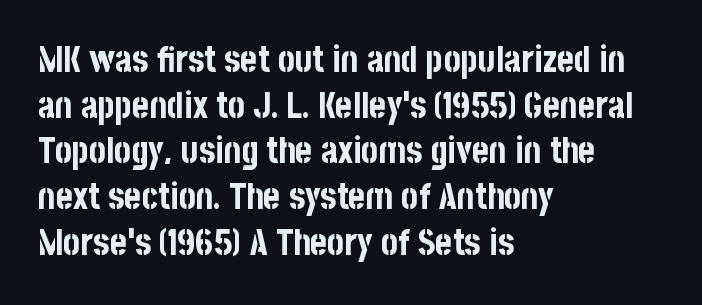
{"serif": "no", "italic": "no", "bold": "yes", "weight": "bold", "width": "condensed", "stroke_contrast": "low", "x_height": "large", "monospaced": "no", "underline": "no", "align": "left", "line_spacing": "normal", "line_spacing_ratio": 1.27, "letter_spacing": "normal", "letter_spacing_em": 0.0, "glyph_px": 36}
